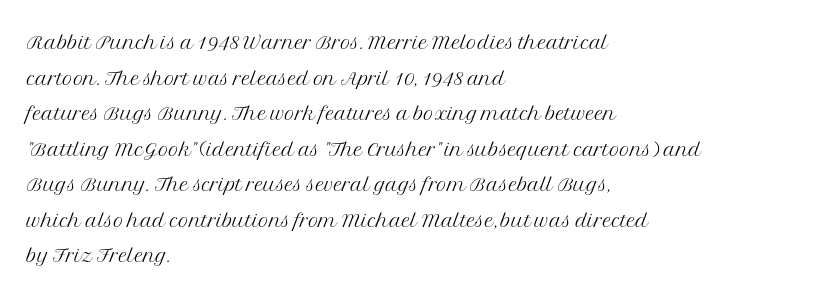
{"serif": "yes", "bold": "no", "weight": "light", "width": "normal", "stroke_contrast": "medium", "x_height": "medium", "monospaced": "no", "underline": "no", "align": "left", "line_spacing": "normal", "line_spacing_ratio": 1.27, "letter_spacing": "normal", "letter_spacing_em": 0.0, "glyph_px": 28}
